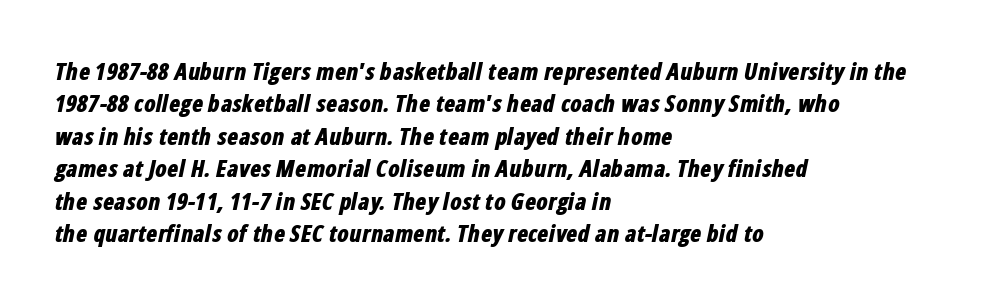
How are the letters spaced? Ordinarily, with no added tracking. Check under the words: just untouched page. Looking at the ascenders, they clearly lean. Plenty of ink on the page — the face is bold.
